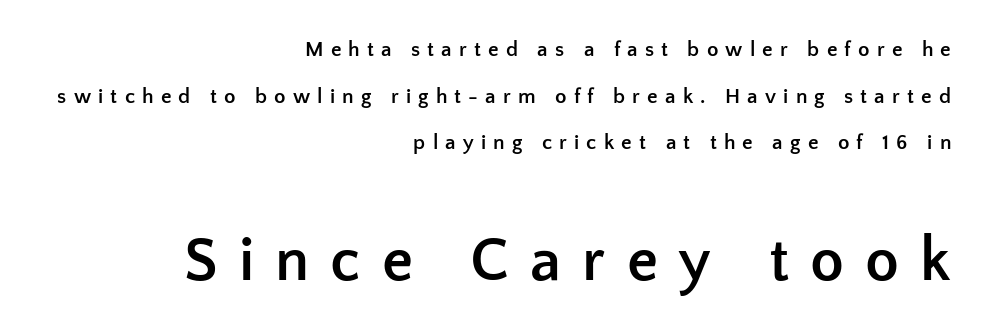
{"serif": "no", "italic": "no", "bold": "yes", "weight": "semibold", "width": "normal", "stroke_contrast": "low", "x_height": "medium", "monospaced": "no", "underline": "no", "align": "right", "line_spacing": "loose", "line_spacing_ratio": 2.22, "letter_spacing": "wide", "letter_spacing_em": 0.34, "larger_block": "second", "size_ratio": 2.95, "glyph_px": 62}
